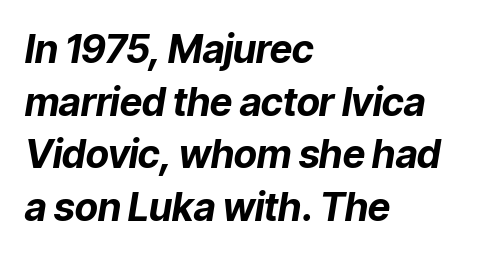
The image shows 39 px bold type, italic (leaning right); set left-aligned, normal line spacing (1.35x), normal letter spacing, not underlined; low stroke contrast and a medium x-height.
